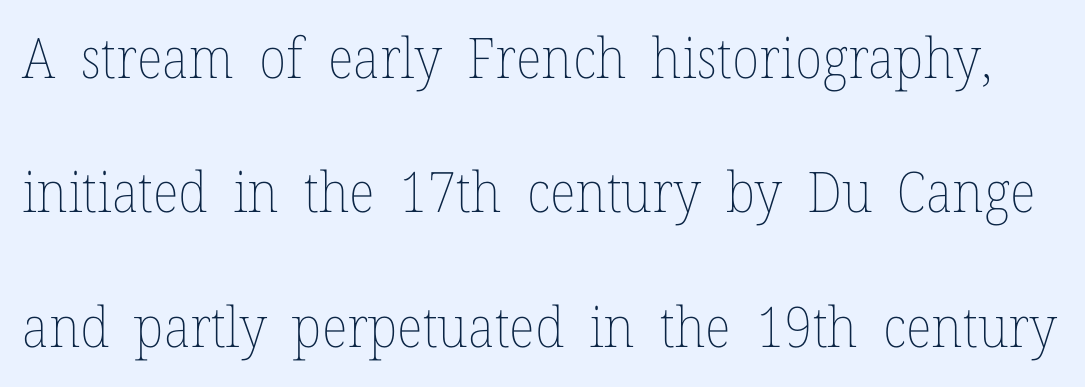
Q: Is the text bold? A: No.
Q: Is the text italic (slanted)? A: No, it is upright.
Q: Is the text underlined? A: No.
Q: Is the spacing between letters normal or unusually wide? A: Normal.
Q: Is the spacing between lines tight, normal or loose? A: Loose.
Q: Width (condensed, normal, or wide)? A: Normal.
Q: Stroke contrast? A: Low.
Q: x-height? A: Medium.
Q: Monospaced? A: No.
